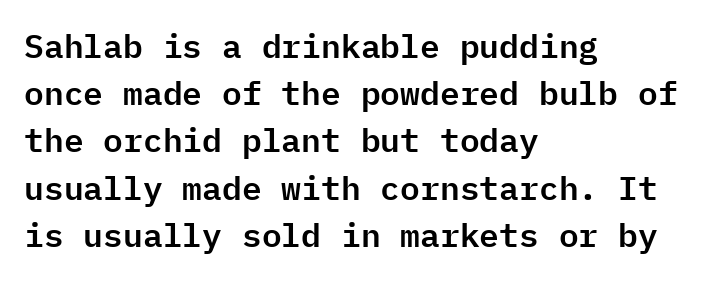
Q: Is the text italic (slanted)? A: No, it is upright.
Q: Is the typeface a serif or a sans-serif typeface? A: Sans-serif.
Q: Is the text underlined? A: No.
Q: How is the paragraph aligned? A: Left-aligned.
Q: Is the spacing between letters normal or unusually wide? A: Normal.
Q: Is the spacing between lines tight, normal or loose? A: Normal.
Q: Width (condensed, normal, or wide)? A: Normal.
Q: Stroke contrast? A: Low.
Q: x-height? A: Medium.
Q: Monospaced? A: Yes.
